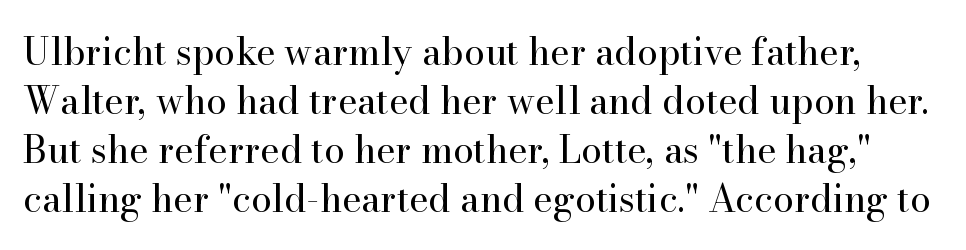
{"serif": "yes", "italic": "no", "bold": "no", "weight": "regular", "width": "normal", "stroke_contrast": "high", "x_height": "small", "monospaced": "no", "underline": "no", "line_spacing": "normal", "line_spacing_ratio": 1.32, "letter_spacing": "normal", "letter_spacing_em": 0.0, "glyph_px": 37}
